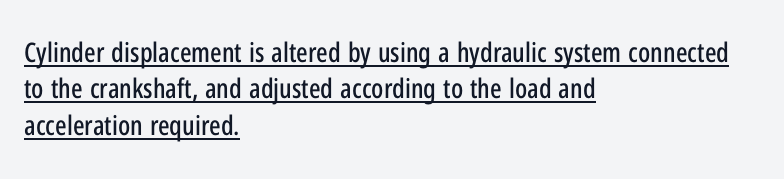
The image shows 27 px text type, upright; set left-aligned, normal line spacing (1.35x), normal letter spacing, underlined.
